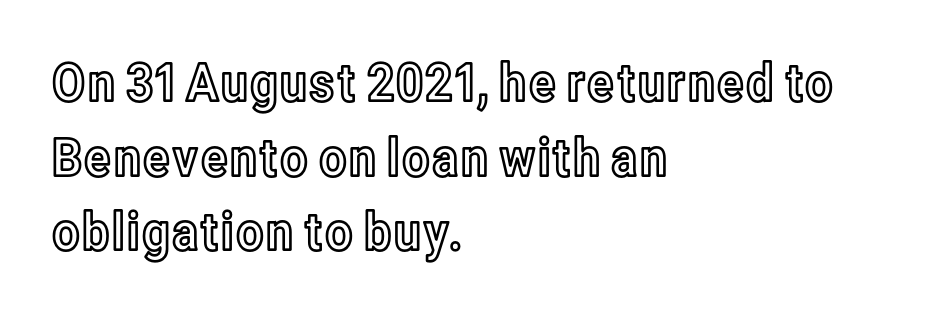
Each letter keeps its own natural width here, so spacing adapts to shape. Default kerning and tracking; the words read as compact shapes. Line beginnings align vertically; line endings do not. The lettering holds an erect, upright posture throughout.
